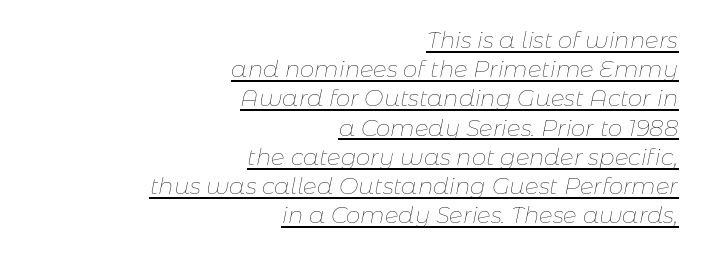
The block of text has a typical density, with ordinary space between rows. Italic: yes, the glyphs are oblique. The text block is weighted toward the right margin, trailing off unevenly leftward. This is underlined copy, the kind a proofreader might mark for attention. Glyph-to-glyph distance matches everyday printed text. Stems and bowls with no extra thickness — not bold.
